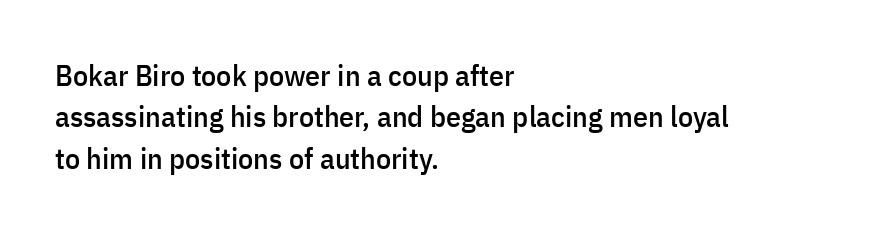
Q: Is the text italic (slanted)? A: No, it is upright.
Q: Is the typeface a serif or a sans-serif typeface? A: Sans-serif.
Q: Is the text underlined? A: No.
Q: How is the paragraph aligned? A: Left-aligned.
Q: Is the spacing between letters normal or unusually wide? A: Normal.
Q: Is the spacing between lines tight, normal or loose? A: Normal.
Q: Width (condensed, normal, or wide)? A: Condensed.
Q: Stroke contrast? A: Low.
Q: x-height? A: Medium.
Q: Monospaced? A: No.
